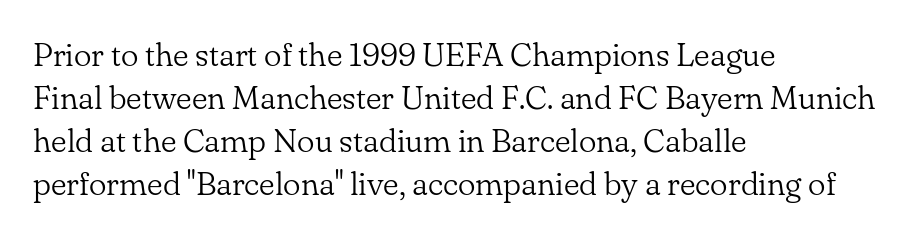
Q: Is the text bold? A: No.
Q: Is the text italic (slanted)? A: No, it is upright.
Q: Is the typeface a serif or a sans-serif typeface? A: Serif.
Q: Is the text underlined? A: No.
Q: How is the paragraph aligned? A: Left-aligned.
Q: Is the spacing between letters normal or unusually wide? A: Normal.
Q: Is the spacing between lines tight, normal or loose? A: Normal.
Q: Width (condensed, normal, or wide)? A: Normal.
Q: Stroke contrast? A: Low.
Q: x-height? A: Small.
Q: Monospaced? A: No.
